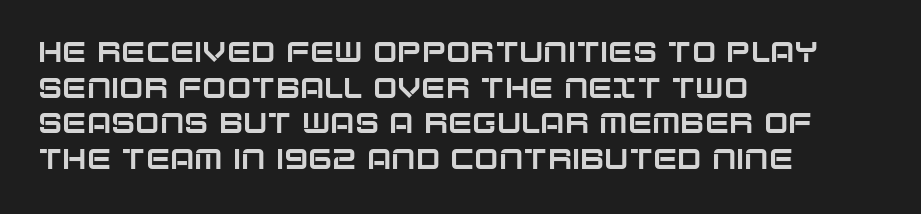
{"serif": "no", "italic": "no", "width": "normal", "stroke_contrast": "low", "x_height": "large", "monospaced": "no", "underline": "no", "align": "left", "line_spacing_ratio": 1.23, "letter_spacing": "normal", "letter_spacing_em": 0.0, "glyph_px": 29}
